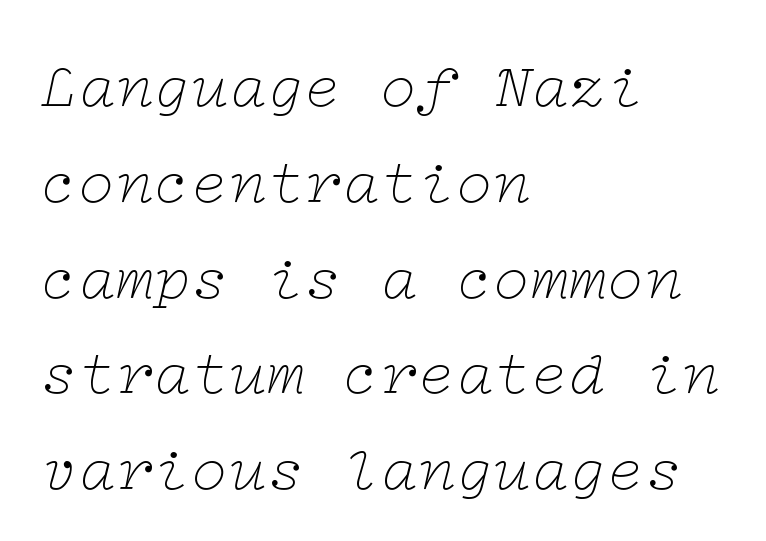
Glyph-to-glyph distance matches everyday printed text. This sample uses an oblique cut, with every glyph tilted off the vertical. These lines sit exactly where default settings would place them. The paragraph has a hard left edge and a soft right edge. A clean baseline with only descenders dipping below it.
